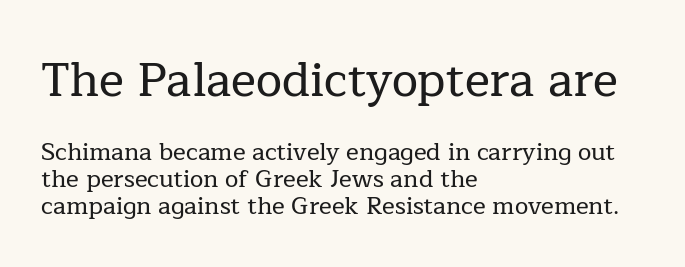
Q: Is the text italic (slanted)? A: No, it is upright.
Q: Is the typeface a serif or a sans-serif typeface? A: Serif.
Q: Is the text underlined? A: No.
Q: How is the paragraph aligned? A: Left-aligned.
Q: Is the spacing between letters normal or unusually wide? A: Normal.
Q: Is the spacing between lines tight, normal or loose? A: Tight.
Q: Which block of text is set in a larger size, the first (top) or the second (bottom)? A: The first (top) one.
Q: Width (condensed, normal, or wide)? A: Normal.
Q: Stroke contrast? A: Low.
Q: x-height? A: Medium.
Q: Monospaced? A: No.
